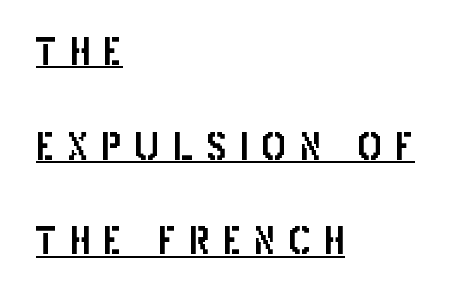
Interline gaps are noticeably wide in this sample. The glyphs in this specimen are sans serif. Every row of glyphs begins at an identical x-position on the left. Ascenders rise straight up at ninety degrees. The glyphs are accompanied by a horizontal stroke just below them.
